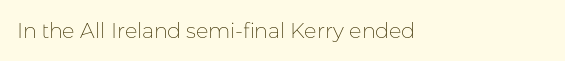
The passage shown is not underscored anywhere. The font's upright variant was chosen for this text. Stems here are at most as thick as an everyday book face. Observe the ordinary spacing: letters are neighbours, not strangers.
